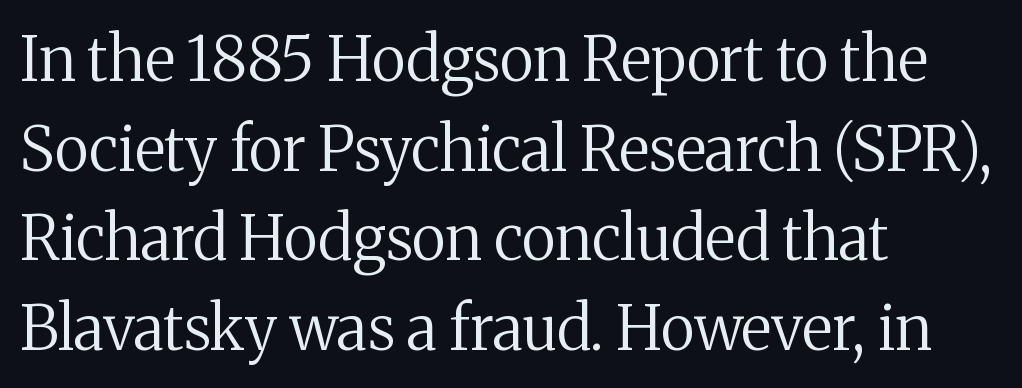
{"serif": "yes", "italic": "no", "bold": "no", "weight": "regular", "width": "normal", "stroke_contrast": "medium", "x_height": "medium", "monospaced": "no", "underline": "no", "align": "left", "line_spacing": "normal", "line_spacing_ratio": 1.47, "letter_spacing": "normal", "letter_spacing_em": 0.0, "glyph_px": 61}
